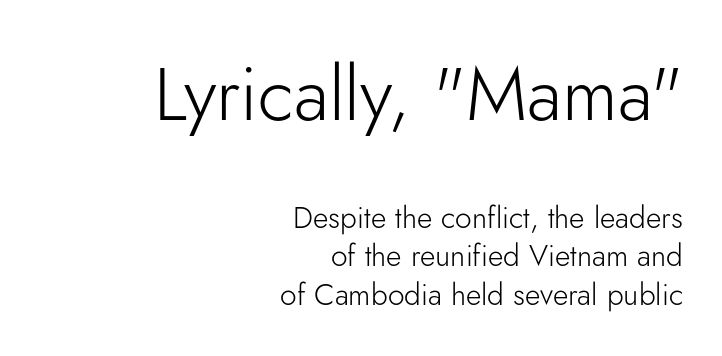
The image shows 75 px light sans-serif type, upright; set right-aligned, normal line spacing (1.28x), normal letter spacing, not underlined; the first (top) block is 2.5x larger; low stroke contrast and a small x-height.
